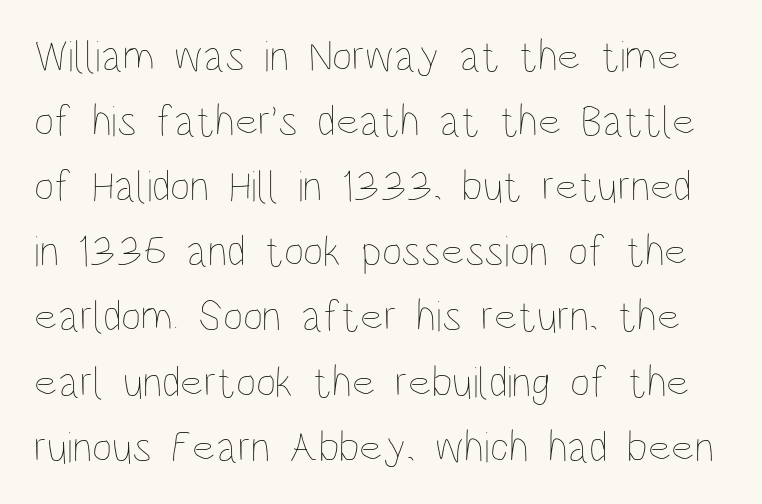
Q: Is the text bold? A: No.
Q: Is the text italic (slanted)? A: No, it is upright.
Q: Is the text underlined? A: No.
Q: Is the spacing between letters normal or unusually wide? A: Normal.
Q: Is the spacing between lines tight, normal or loose? A: Normal.
Q: Width (condensed, normal, or wide)? A: Condensed.
Q: Stroke contrast? A: Low.
Q: x-height? A: Large.
Q: Monospaced? A: No.
